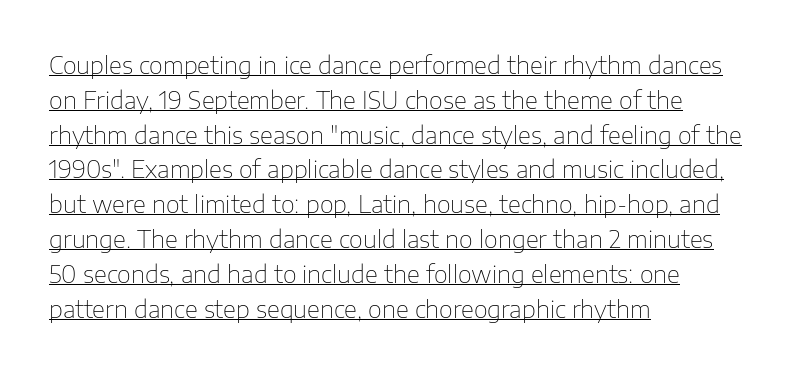
Students, observe the line beneath the letters — that is underlining. Counters stay open thanks to moderate or lighter strokes. The horizontal fit of the characters is conventional and even. Horizontally, the lines are justified to the leading edge only. Is there much room between lines? A standard amount, neither cramped nor airy. The font's upright variant was chosen for this text.
